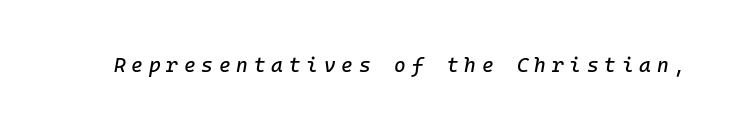
{"italic": "yes", "lean": "right", "slant_degrees": 10, "underline": "no", "letter_spacing": "wide", "letter_spacing_em": 0.29, "glyph_px": 20}
